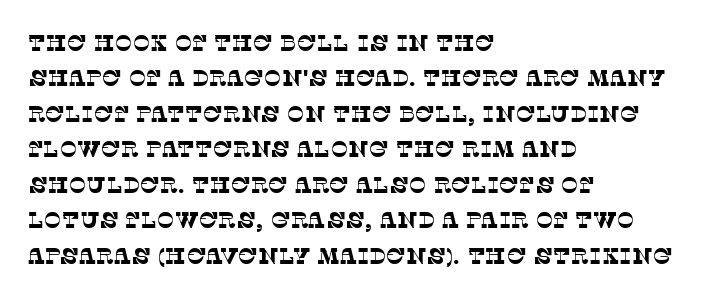
The image shows 23 px text type; set left-aligned, normal line spacing (1.54x), normal letter spacing, not underlined.
